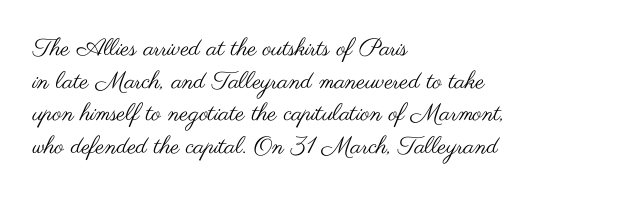
{"bold": "no", "underline": "no", "align": "left", "line_spacing": "normal", "line_spacing_ratio": 1.36, "letter_spacing": "normal", "letter_spacing_em": 0.0, "glyph_px": 24}
